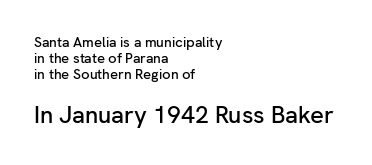
{"italic": "no", "underline": "no", "align": "left", "line_spacing": "tight", "line_spacing_ratio": 1.14, "letter_spacing": "normal", "letter_spacing_em": 0.0, "larger_block": "second", "size_ratio": 1.71, "glyph_px": 24}
